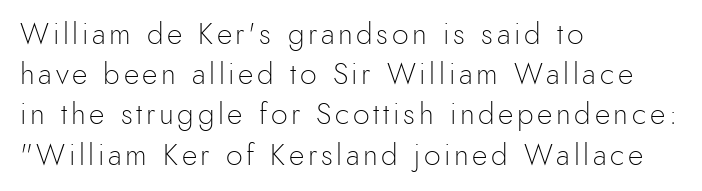
To sum up the face: it is a sans, with no serifs. Alignment: flush left. Quick note: interline space is typical. Unbolded letterforms with no extra heft.
